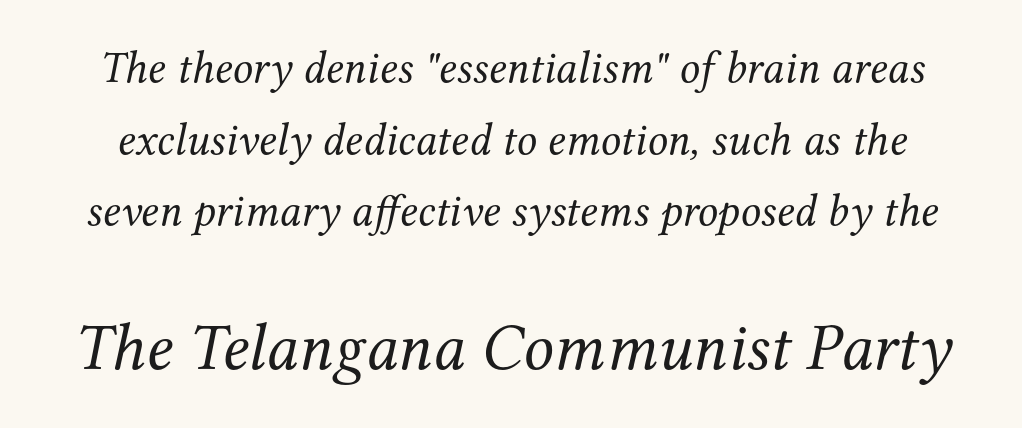
The image shows 67 px regular-weight serif type, italic (leaning right); set normal line spacing (1.59x), normal letter spacing, not underlined; the second (bottom) block is 1.49x larger; medium stroke contrast and a medium x-height.
